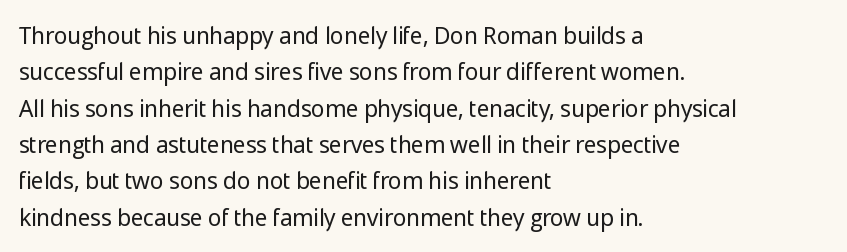
{"italic": "no", "bold": "no", "underline": "no", "align": "left", "line_spacing": "normal", "line_spacing_ratio": 1.58, "letter_spacing": "normal", "letter_spacing_em": 0.0, "glyph_px": 23}
